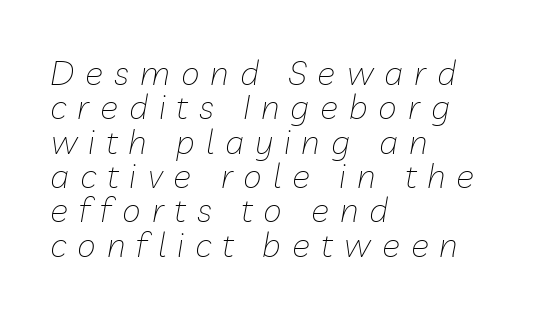
The image shows 34 px thin type, italic (leaning right); set left-aligned, tight line spacing (1.01x), unusually wide letter spacing (+0.32 em), not underlined; low stroke contrast and a medium x-height.
